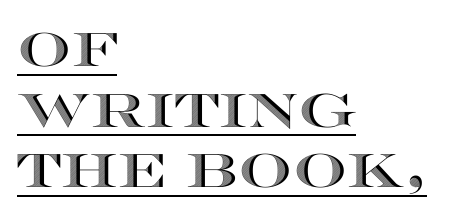
Q: Is the text italic (slanted)? A: No, it is upright.
Q: Is the text underlined? A: Yes.
Q: How is the paragraph aligned? A: Left-aligned.
Q: Is the spacing between letters normal or unusually wide? A: Normal.
Q: Is the spacing between lines tight, normal or loose? A: Normal.
Q: Width (condensed, normal, or wide)? A: Wide.
Q: x-height? A: Large.
Q: Monospaced? A: No.
